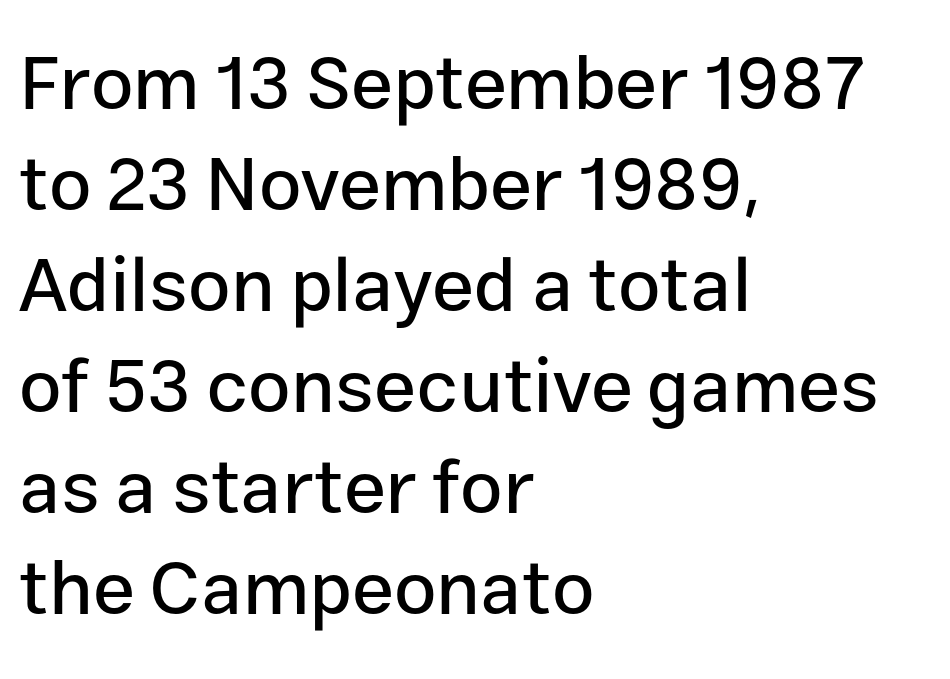
The rendering anchors every line to the left-hand side. Letter spacing: default. A typesetter would label this face a sans. The zone under the glyphs is completely vacant. Character widths vary here, with narrow letters taking less room than wide ones. Vertical strokes here are truly vertical.
